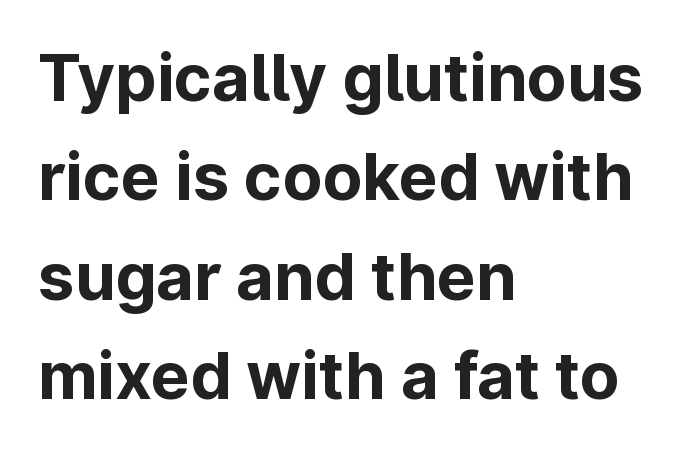
{"serif": "no", "italic": "no", "bold": "yes", "weight": "bold", "width": "normal", "stroke_contrast": "low", "x_height": "medium", "monospaced": "no", "underline": "no", "align": "left", "line_spacing": "normal", "line_spacing_ratio": 1.53, "letter_spacing": "normal", "letter_spacing_em": 0.0, "glyph_px": 65}
